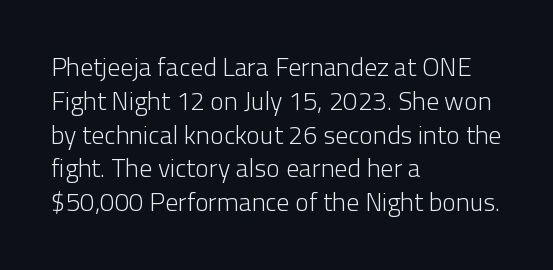
{"italic": "no", "bold": "no", "underline": "no", "align": "left", "line_spacing": "normal", "line_spacing_ratio": 1.3, "letter_spacing": "normal", "letter_spacing_em": 0.0, "glyph_px": 26}
